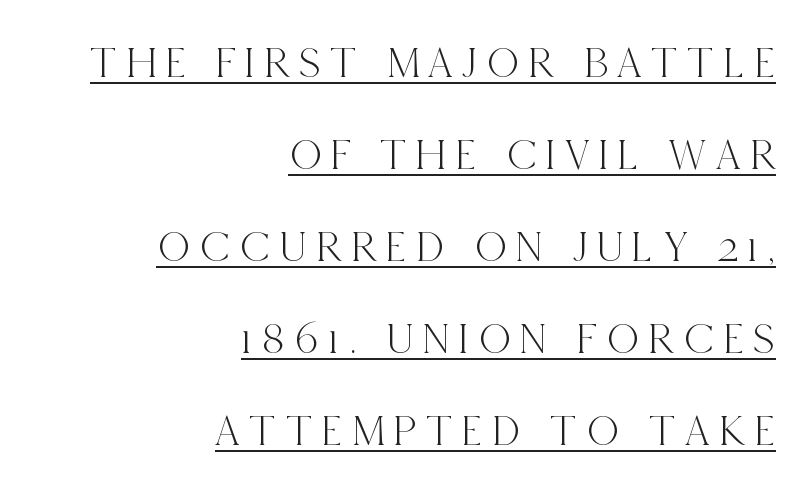
Q: Is the text italic (slanted)? A: No, it is upright.
Q: Is the typeface a serif or a sans-serif typeface? A: Serif.
Q: Is the text underlined? A: Yes.
Q: How is the paragraph aligned? A: Right-aligned.
Q: Is the spacing between letters normal or unusually wide? A: Unusually wide.
Q: Is the spacing between lines tight, normal or loose? A: Loose.
Q: Width (condensed, normal, or wide)? A: Condensed.
Q: x-height? A: Large.
Q: Monospaced? A: No.
